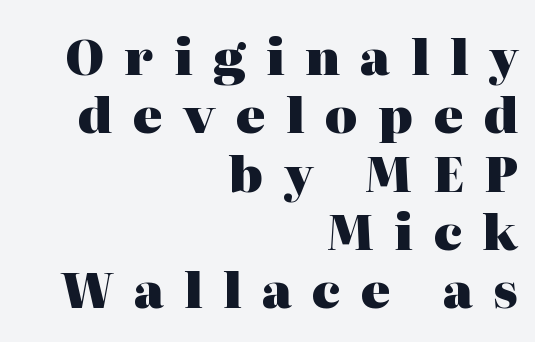
The image shows 49 px heavy serif type, upright; set right-aligned, line spacing 1.19x, unusually wide letter spacing (+0.42 em), not underlined; high stroke contrast and a medium x-height.
